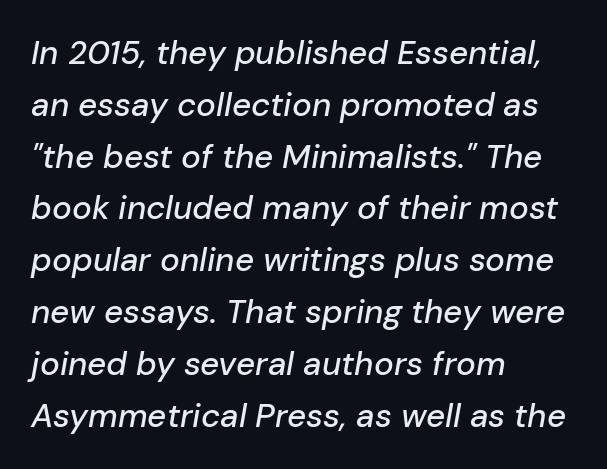
The image shows 33 px text type, italic (leaning right); set left-aligned, normal line spacing (1.57x), normal letter spacing, not underlined; low stroke contrast and a medium x-height.
